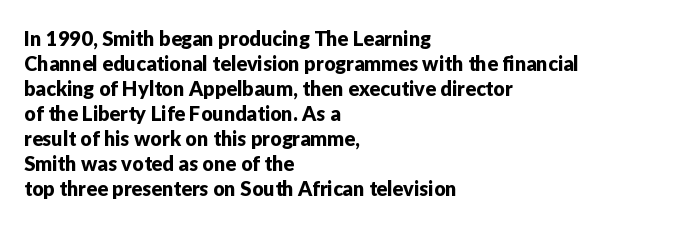
Q: Is the text italic (slanted)? A: No, it is upright.
Q: Is the text underlined? A: No.
Q: How is the paragraph aligned? A: Left-aligned.
Q: Is the spacing between letters normal or unusually wide? A: Normal.
Q: Is the spacing between lines tight, normal or loose? A: Normal.
